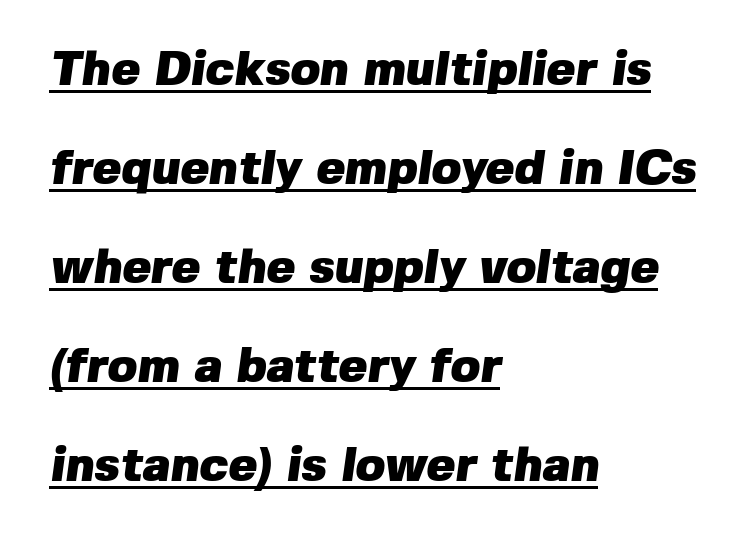
{"serif": "no", "bold": "yes", "weight": "heavy", "width": "normal", "stroke_contrast": "low", "x_height": "medium", "monospaced": "no", "underline": "yes", "align": "left", "line_spacing": "loose", "line_spacing_ratio": 2.06, "letter_spacing": "normal", "letter_spacing_em": 0.0, "glyph_px": 48}
